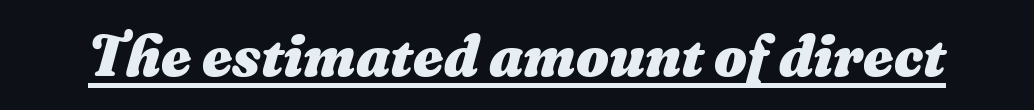
In terms of weight, the rendering is a true, heavy bold. Short note: letters normally spaced. Every word sits above its own underline. Note the varied advance widths — an 'i' is clearly narrower than an 'm'. The text carries the slant typical of an italic or oblique font.
